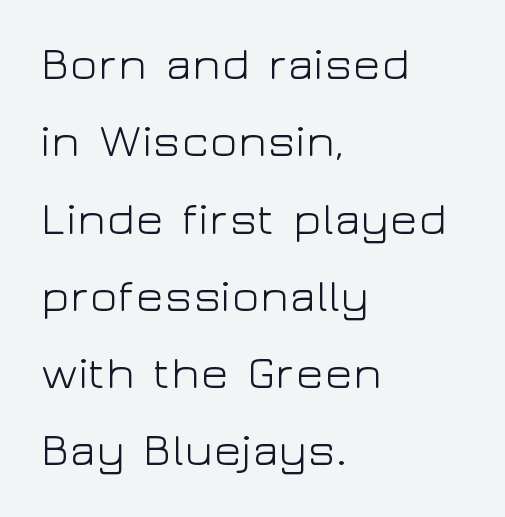
Words appear dense and cohesive because spacing is normal. The designer went with a sans here, leaving each stem footless. Varying glyph widths throughout — classic text-font behaviour. Think standard paragraph weight, or any step lighter than that. These lines are set flush left with a ragged right edge. Line spacing here is normal.
